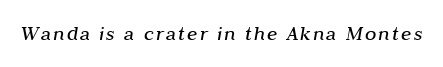
Q: Is the text bold? A: No.
Q: Is the text italic (slanted)? A: Yes, it leans right by about 10 degrees.
Q: Is the text underlined? A: No.
